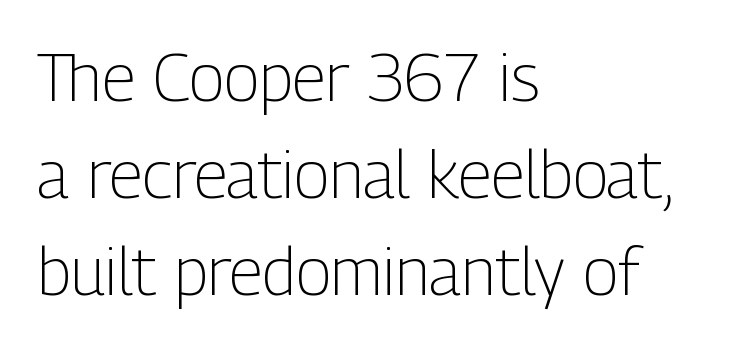
{"serif": "no", "italic": "no", "bold": "no", "weight": "light", "width": "condensed", "stroke_contrast": "low", "x_height": "medium", "monospaced": "no", "underline": "no", "align": "left", "line_spacing": "normal", "line_spacing_ratio": 1.47, "letter_spacing": "normal", "letter_spacing_em": 0.0, "glyph_px": 66}
